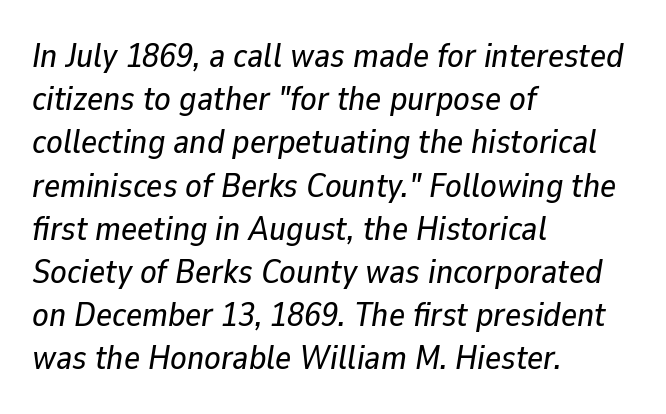
{"italic": "yes", "lean": "right", "slant_degrees": 9, "width": "normal", "stroke_contrast": "low", "x_height": "medium", "monospaced": "no", "underline": "no", "align": "left", "line_spacing": "normal", "line_spacing_ratio": 1.27, "letter_spacing": "normal", "letter_spacing_em": 0.0, "glyph_px": 34}
